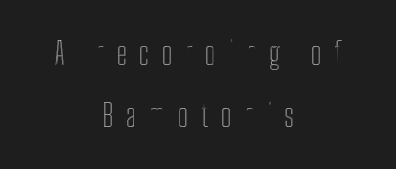
The image shows 31 px condensed type, upright; set centered, loose line spacing (2.01x), unusually wide letter spacing (+0.4 em), not underlined; a medium x-height.
